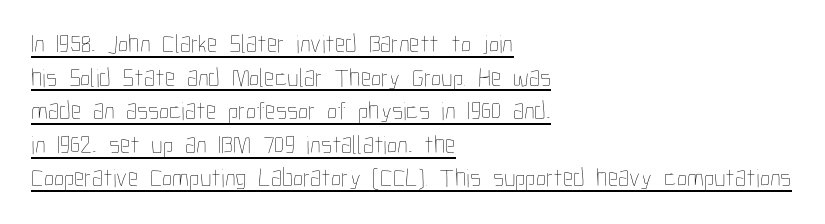
Unbolded letterforms with no extra heft. Inter-character spacing is left at the font's built-in metrics. Notice how the stems are strictly vertical — no italics here. Students, observe the line beneath the letters — that is underlining. Interline gaps are of average width in this sample. The paragraph has a hard left edge and a soft right edge.
